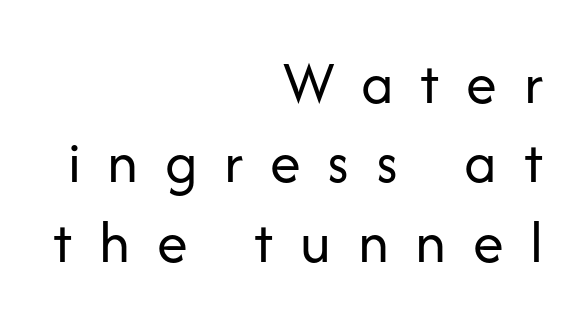
Q: Is the text bold? A: No.
Q: Is the text italic (slanted)? A: No, it is upright.
Q: Is the typeface a serif or a sans-serif typeface? A: Sans-serif.
Q: Is the text underlined? A: No.
Q: How is the paragraph aligned? A: Right-aligned.
Q: Is the spacing between letters normal or unusually wide? A: Unusually wide.
Q: Is the spacing between lines tight, normal or loose? A: Normal.
Q: Width (condensed, normal, or wide)? A: Normal.
Q: Stroke contrast? A: Low.
Q: x-height? A: Medium.
Q: Monospaced? A: No.
